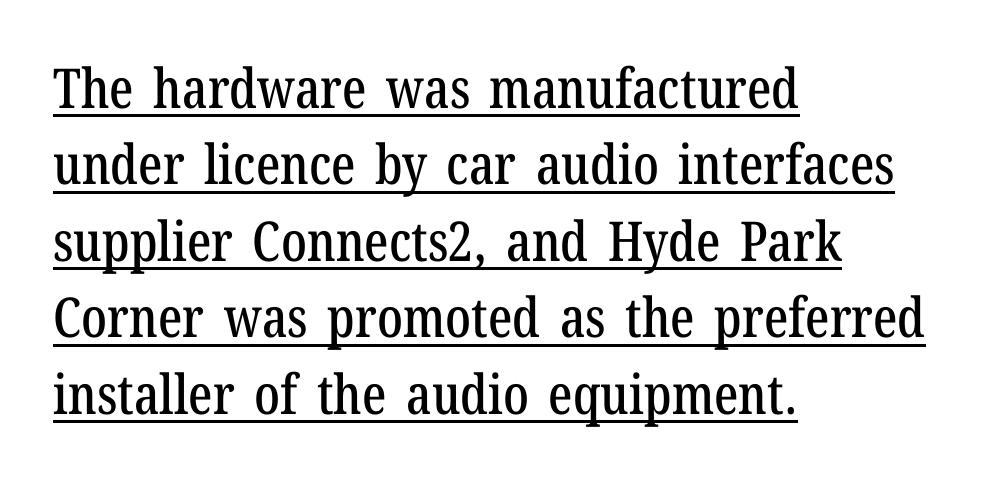
Q: Is the text italic (slanted)? A: No, it is upright.
Q: Is the typeface a serif or a sans-serif typeface? A: Serif.
Q: Is the text underlined? A: Yes.
Q: How is the paragraph aligned? A: Left-aligned.
Q: Is the spacing between letters normal or unusually wide? A: Normal.
Q: Is the spacing between lines tight, normal or loose? A: Normal.
Q: Width (condensed, normal, or wide)? A: Condensed.
Q: Stroke contrast? A: Low.
Q: x-height? A: Medium.
Q: Monospaced? A: No.
